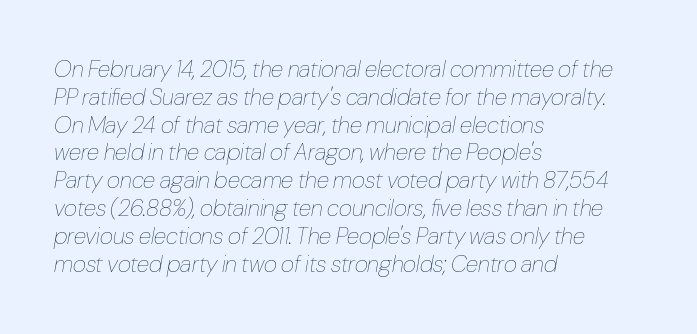
{"italic": "yes", "lean": "right", "slant_degrees": 10, "bold": "no", "underline": "no", "align": "left", "line_spacing_ratio": 1.21, "letter_spacing": "normal", "letter_spacing_em": 0.0, "glyph_px": 23}
